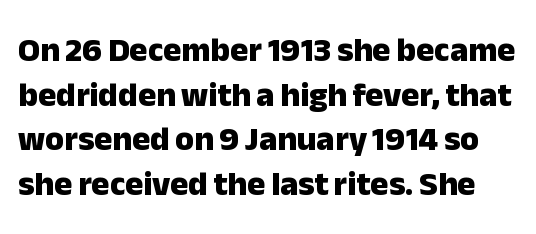
{"serif": "no", "italic": "no", "bold": "yes", "weight": "heavy", "width": "normal", "stroke_contrast": "low", "x_height": "medium", "monospaced": "no", "underline": "no", "line_spacing": "normal", "line_spacing_ratio": 1.31, "letter_spacing": "normal", "letter_spacing_em": 0.0, "glyph_px": 34}
